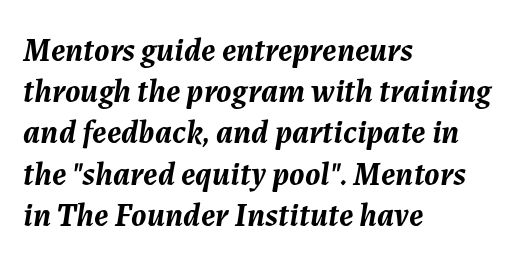
The image shows 33 px semibold type, italic (leaning right); set left-aligned, normal line spacing (1.25x), normal letter spacing, not underlined; medium stroke contrast and a medium x-height.
